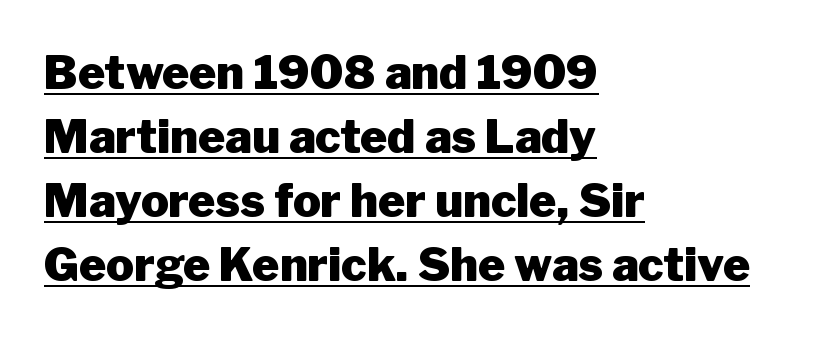
Observe the absence of serifs on each vertical stroke in this sample. Spacing between characters is what you'd get straight out of the box. A dark, heavy texture on the line: the type is bold. These characters rest on top of a visible drawn line. The paragraph has a hard left edge and a soft right edge. Proportional: the letters do not fall into vertical columns.
